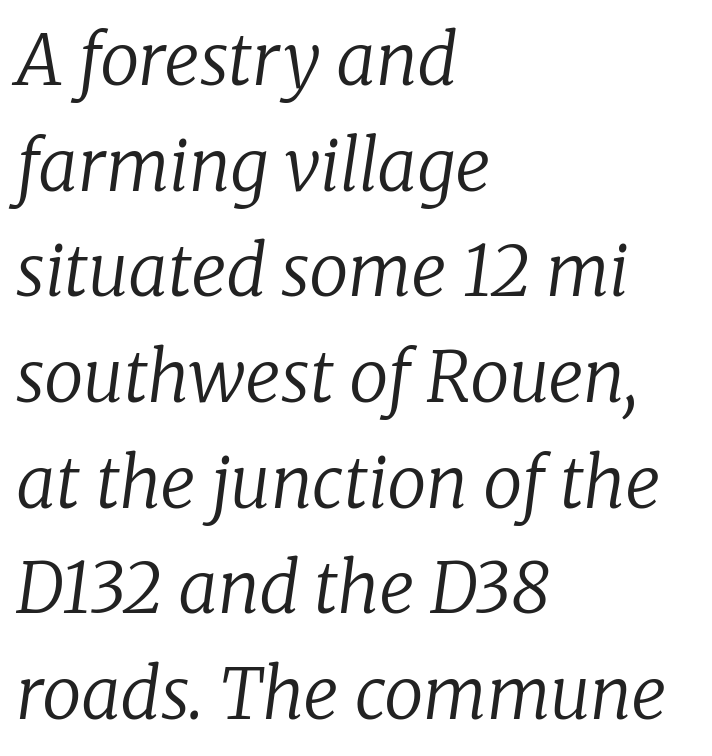
The image shows 70 px regular-weight serif type, italic (leaning right); set left-aligned, normal line spacing (1.51x), normal letter spacing, not underlined; low stroke contrast and a medium x-height.
